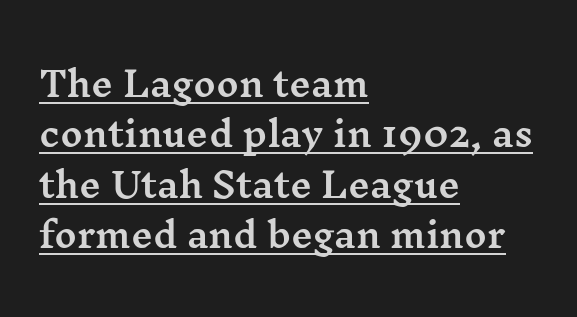
The image shows 34 px wide serif type, upright; set left-aligned, normal line spacing (1.48x), normal letter spacing, underlined; medium stroke contrast and a medium x-height.
